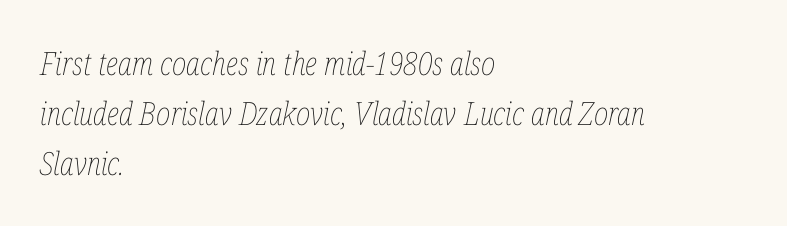
{"italic": "yes", "lean": "right", "slant_degrees": 12, "bold": "no", "weight": "thin", "width": "condensed", "stroke_contrast": "low", "x_height": "medium", "monospaced": "no", "underline": "no", "align": "left", "line_spacing": "normal", "line_spacing_ratio": 1.57, "letter_spacing": "normal", "letter_spacing_em": 0.0, "glyph_px": 32}
